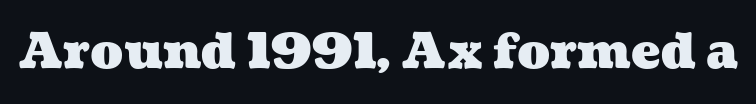
Tracking here is standard; glyphs follow each other at the usual distance. These lines are rendered in a variable-pitch font. The string is rendered with underlining switched off. The strokes are fattened all the way to bold.
